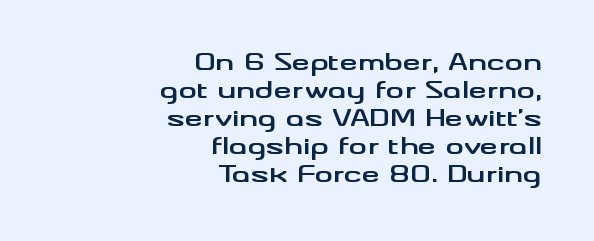
{"italic": "no", "bold": "yes", "underline": "no", "align": "right", "line_spacing_ratio": 1.22, "letter_spacing": "normal", "letter_spacing_em": 0.0, "glyph_px": 23}
